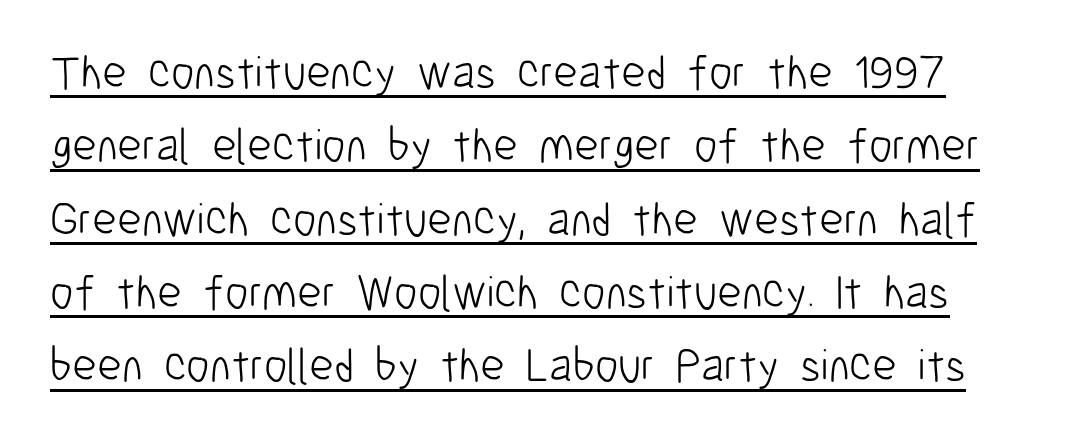
The image shows 47 px light, condensed sans-serif type, upright; set normal line spacing (1.56x), normal letter spacing, underlined; low stroke contrast and a medium x-height.
